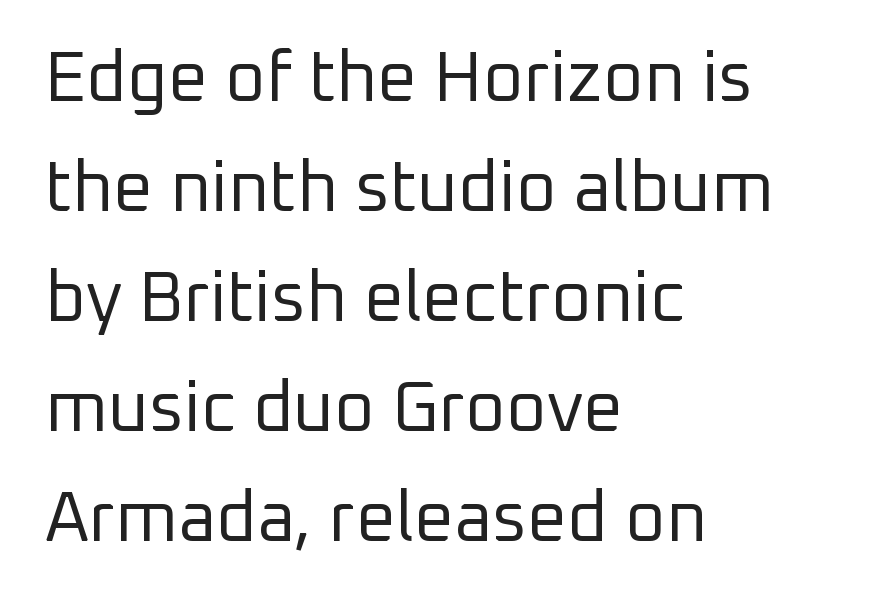
Q: Is the text bold? A: No.
Q: Is the text italic (slanted)? A: No, it is upright.
Q: Is the typeface a serif or a sans-serif typeface? A: Sans-serif.
Q: Is the text underlined? A: No.
Q: How is the paragraph aligned? A: Left-aligned.
Q: Is the spacing between letters normal or unusually wide? A: Normal.
Q: Is the spacing between lines tight, normal or loose? A: Normal.
Q: Width (condensed, normal, or wide)? A: Normal.
Q: Stroke contrast? A: Low.
Q: x-height? A: Medium.
Q: Monospaced? A: No.
